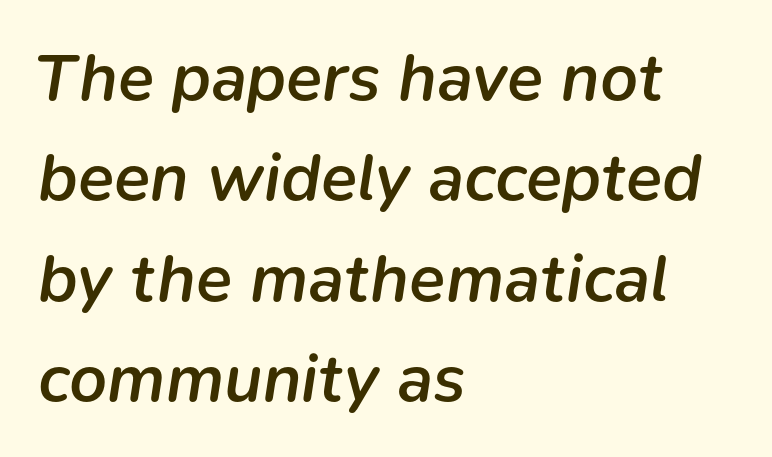
{"italic": "yes", "lean": "right", "slant_degrees": 9, "bold": "semi", "weight": "semibold", "width": "normal", "stroke_contrast": "low", "x_height": "medium", "monospaced": "no", "underline": "no", "align": "left", "line_spacing": "normal", "line_spacing_ratio": 1.5, "letter_spacing": "normal", "letter_spacing_em": 0.0, "glyph_px": 67}
